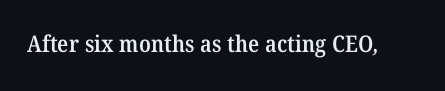
The image shows 23 px text type; set normal letter spacing, not underlined.
